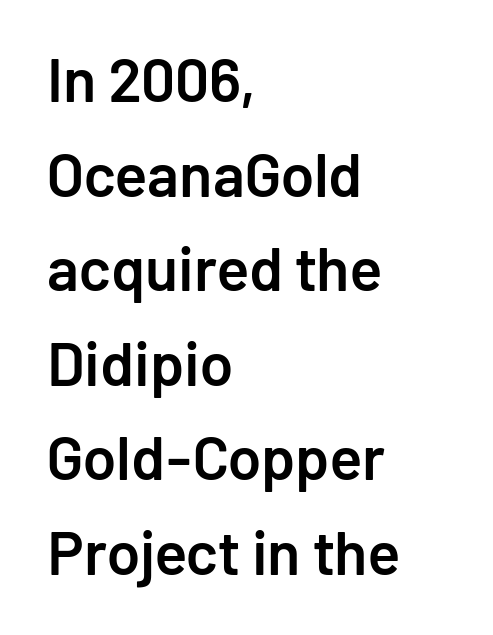
The image shows 61 px semibold sans-serif type, upright; set left-aligned, normal line spacing (1.55x), normal letter spacing, not underlined; low stroke contrast and a medium x-height.
